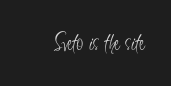
The image shows 25 px text type; set normal letter spacing, not underlined.
